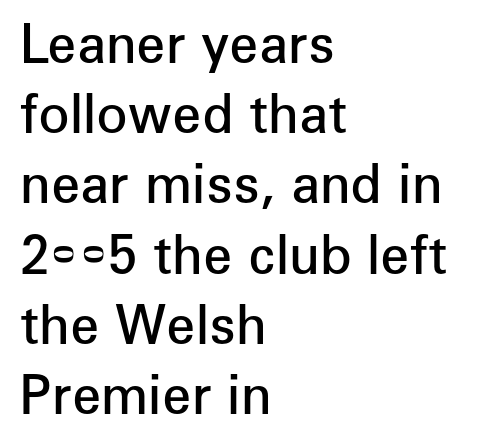
Q: Is the text bold? A: Semi-bold.
Q: Is the text italic (slanted)? A: No, it is upright.
Q: Is the typeface a serif or a sans-serif typeface? A: Sans-serif.
Q: Is the text underlined? A: No.
Q: How is the paragraph aligned? A: Left-aligned.
Q: Is the spacing between letters normal or unusually wide? A: Normal.
Q: Is the spacing between lines tight, normal or loose? A: Normal.
Q: Width (condensed, normal, or wide)? A: Normal.
Q: Stroke contrast? A: Low.
Q: x-height? A: Medium.
Q: Monospaced? A: No.
